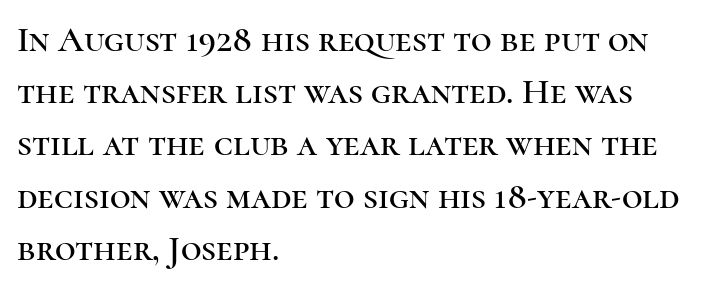
Q: Is the text italic (slanted)? A: No, it is upright.
Q: Is the typeface a serif or a sans-serif typeface? A: Serif.
Q: Is the text underlined? A: No.
Q: How is the paragraph aligned? A: Left-aligned.
Q: Is the spacing between letters normal or unusually wide? A: Normal.
Q: Is the spacing between lines tight, normal or loose? A: Normal.
Q: Width (condensed, normal, or wide)? A: Normal.
Q: Stroke contrast? A: High.
Q: x-height? A: Medium.
Q: Monospaced? A: No.
